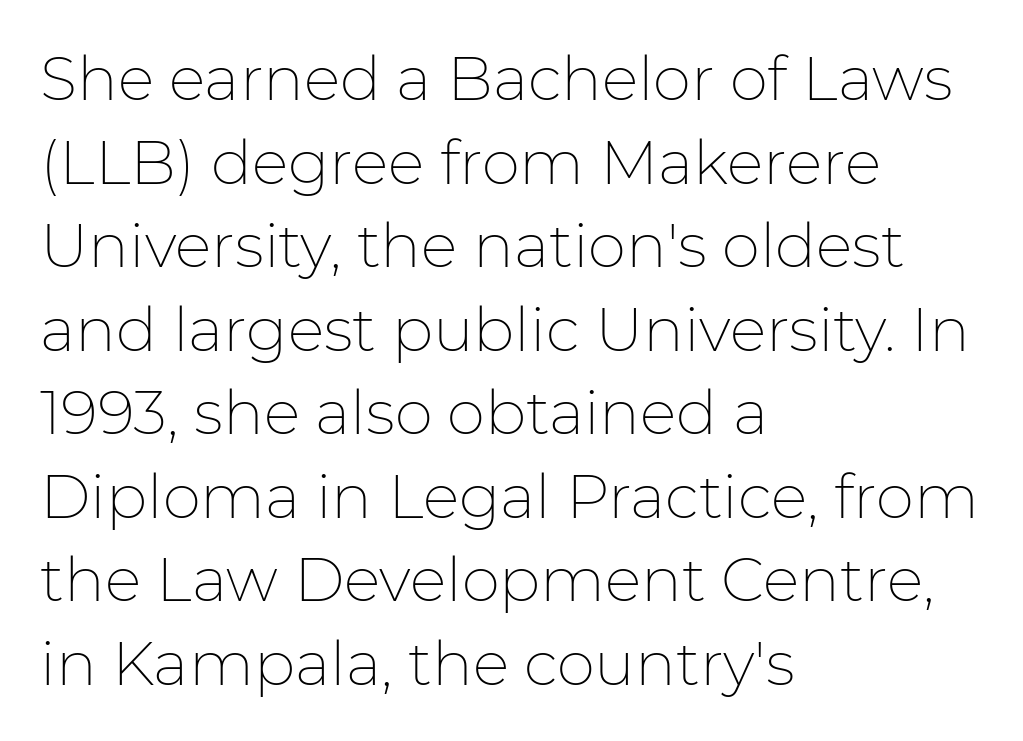
The image shows 61 px thin sans-serif type, upright; set left-aligned, normal line spacing (1.37x), normal letter spacing, not underlined; low stroke contrast and a medium x-height.
